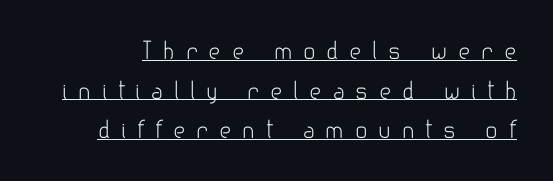
The image shows 23 px text type, upright; set line spacing 1.72x, unusually wide letter spacing (+0.47 em), underlined.
